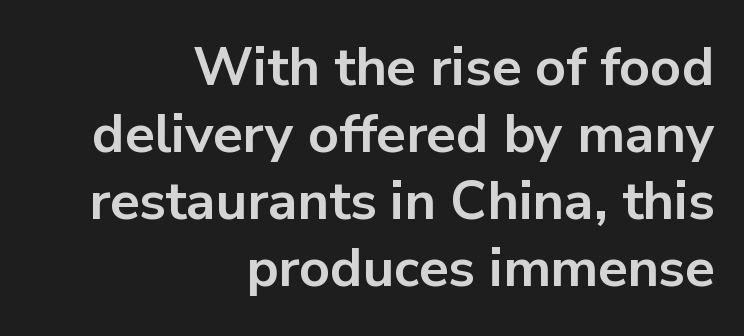
{"serif": "no", "italic": "no", "bold": "yes", "weight": "bold", "width": "normal", "stroke_contrast": "low", "x_height": "medium", "monospaced": "no", "underline": "no", "align": "right", "line_spacing_ratio": 1.24, "letter_spacing": "normal", "letter_spacing_em": 0.0, "glyph_px": 54}
